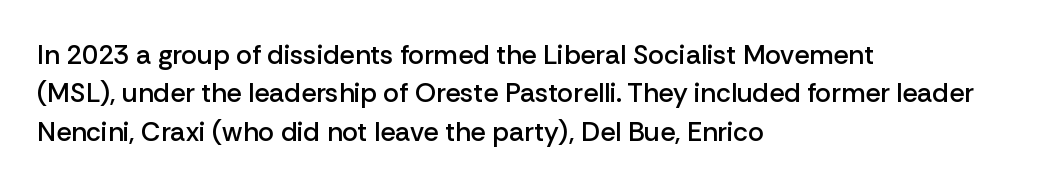
The lines in this sample share a left origin and differ only in where they stop. Does the leading feel generous? No, just average. Bare-footed words on every line. These lines were composed using upright roman letters.
